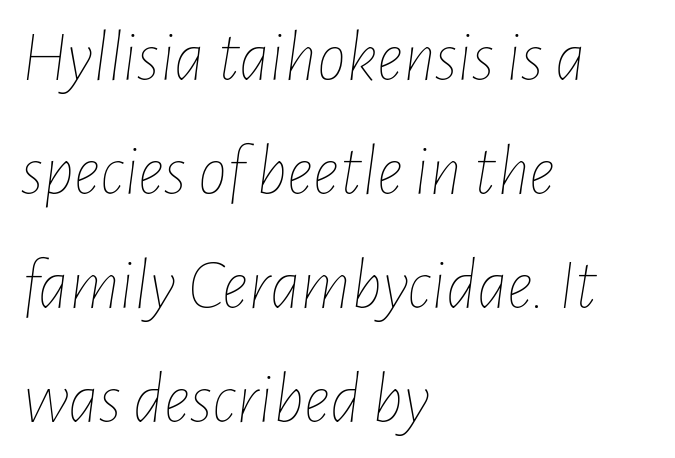
{"italic": "yes", "lean": "right", "slant_degrees": 7, "bold": "no", "weight": "thin", "width": "condensed", "stroke_contrast": "low", "x_height": "medium", "monospaced": "no", "underline": "no", "align": "left", "line_spacing": "normal", "line_spacing_ratio": 1.56, "letter_spacing": "normal", "letter_spacing_em": 0.0, "glyph_px": 73}
